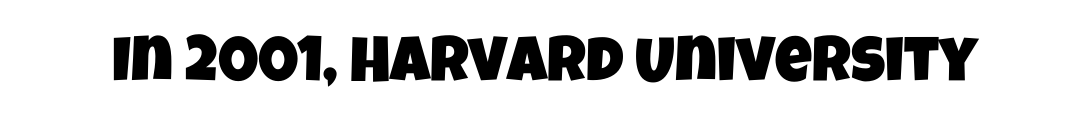
The image shows 64 px condensed sans-serif type; set normal letter spacing, not underlined; low stroke contrast and a large x-height.
